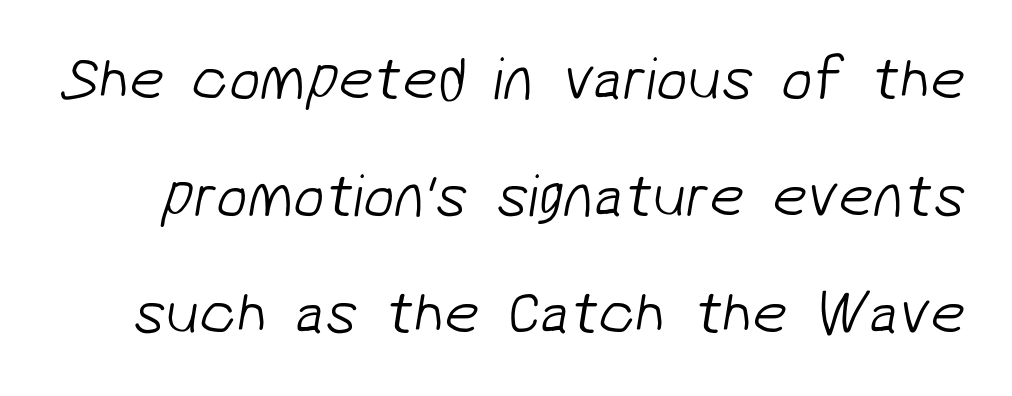
{"serif": "no", "bold": "no", "weight": "light", "width": "normal", "stroke_contrast": "low", "x_height": "medium", "monospaced": "no", "underline": "no", "line_spacing_ratio": 1.89, "letter_spacing": "normal", "letter_spacing_em": 0.0, "glyph_px": 62}
